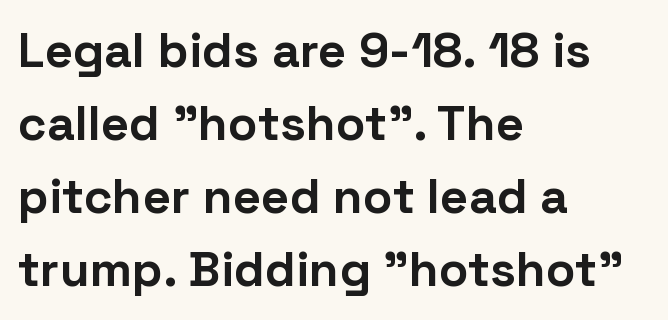
The image shows 49 px bold sans-serif type, upright; set left-aligned, normal line spacing (1.49x), normal letter spacing, not underlined; low stroke contrast and a medium x-height.
